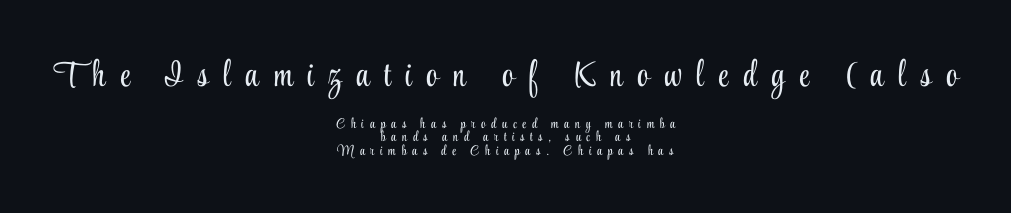
Q: Is the text bold? A: No.
Q: Is the text italic (slanted)? A: Yes.
Q: Is the typeface a serif or a sans-serif typeface? A: Serif.
Q: Is the text underlined? A: No.
Q: How is the paragraph aligned? A: Centered.
Q: Is the spacing between letters normal or unusually wide? A: Unusually wide.
Q: Is the spacing between lines tight, normal or loose? A: Tight.
Q: Which block of text is set in a larger size, the first (top) or the second (bottom)? A: The first (top) one.
Q: Width (condensed, normal, or wide)? A: Condensed.
Q: Stroke contrast? A: Low.
Q: x-height? A: Small.
Q: Monospaced? A: No.
